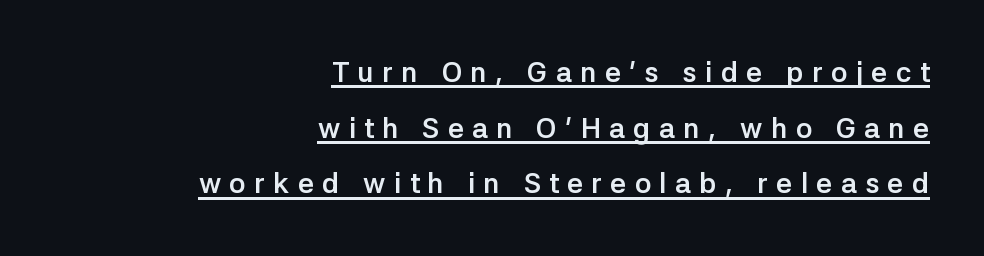
{"serif": "no", "italic": "no", "bold": "yes", "weight": "semibold", "width": "normal", "stroke_contrast": "low", "x_height": "medium", "monospaced": "no", "underline": "yes", "align": "right", "line_spacing": "loose", "line_spacing_ratio": 1.99, "letter_spacing": "wide", "letter_spacing_em": 0.3, "glyph_px": 28}
